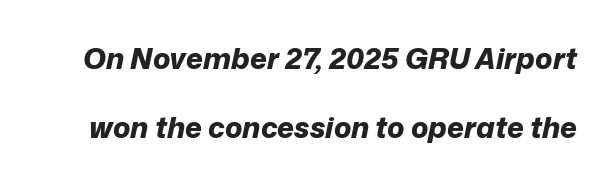
The image shows 29 px bold type, italic (leaning right); set loose line spacing (2.39x), normal letter spacing, not underlined; low stroke contrast and a medium x-height.
